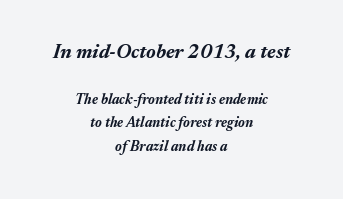
{"italic": "yes", "lean": "right", "slant_degrees": 17, "bold": "yes", "underline": "no", "align": "center", "line_spacing": "normal", "line_spacing_ratio": 1.69, "letter_spacing": "normal", "letter_spacing_em": 0.0, "larger_block": "first", "size_ratio": 1.43, "glyph_px": 20}
